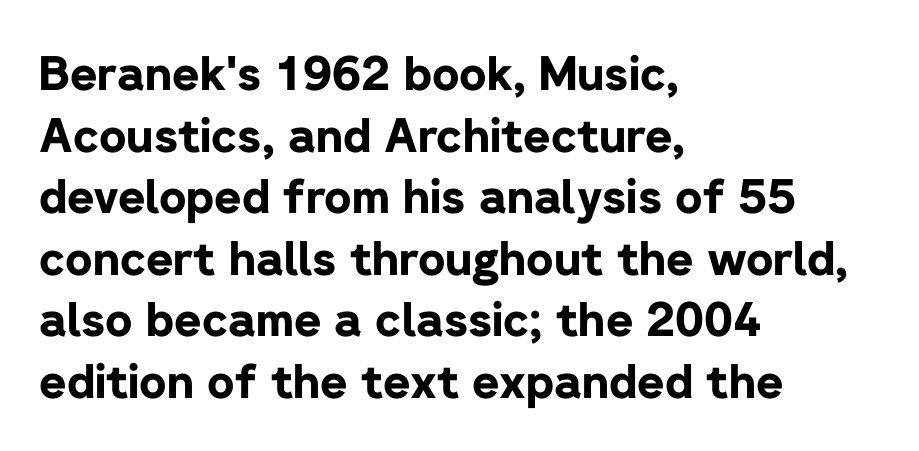
Note the varied advance widths — an 'i' is clearly narrower than an 'm'. Words appear dense and cohesive because spacing is normal. A sans-serif font was chosen for this passage. Designer's note — italics off, roman on. Does the weight exceed regular? Yes, all the way to bold.
